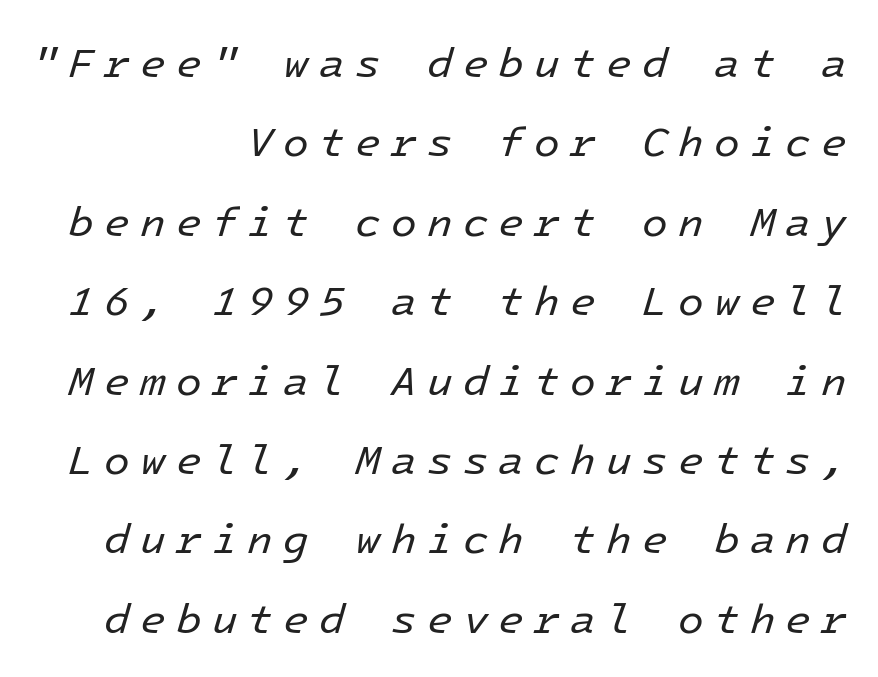
{"italic": "yes", "lean": "right", "slant_degrees": 16, "bold": "no", "weight": "regular", "width": "normal", "stroke_contrast": "low", "x_height": "medium", "underline": "no", "line_spacing_ratio": 1.89, "letter_spacing": "wide", "letter_spacing_em": 0.24, "glyph_px": 42}
